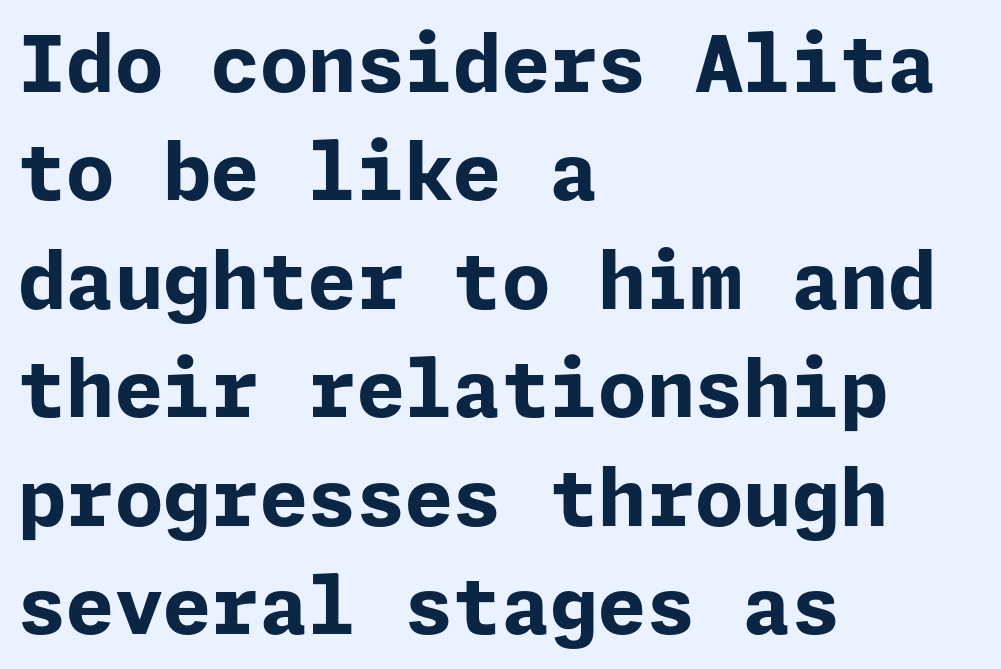
The image shows 78 px bold sans-serif type, upright; set left-aligned, normal line spacing (1.39x), normal letter spacing, not underlined; low stroke contrast and a medium x-height.
